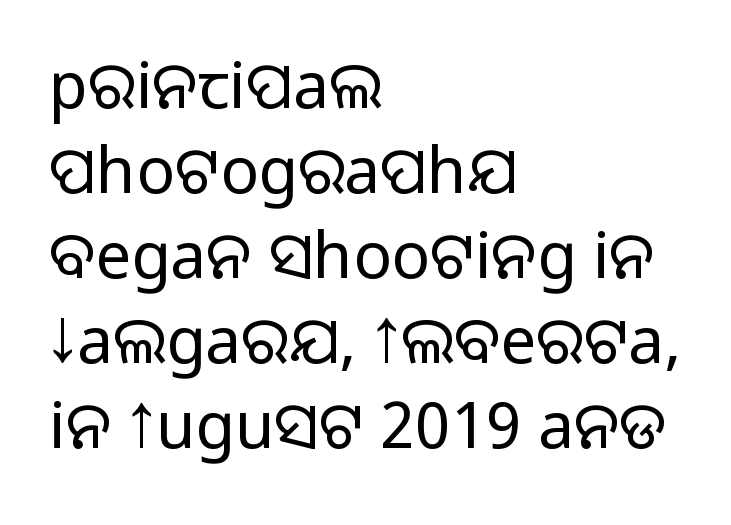
Each letter keeps its own natural width here, so spacing adapts to shape. Is there much room between lines? A standard amount, neither cramped nor airy. The lettering holds an erect, upright posture throughout. Honestly, there is no underline to notice here at all.
